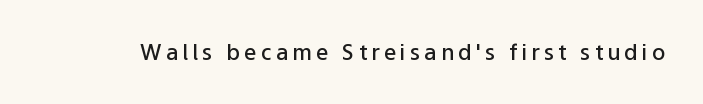
Q: Is the text bold? A: Semi-bold.
Q: Is the text italic (slanted)? A: No, it is upright.
Q: Is the text underlined? A: No.
